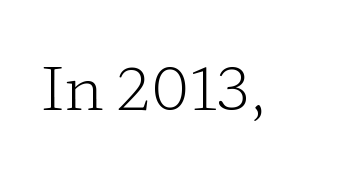
Q: Is the text bold? A: No.
Q: Is the text italic (slanted)? A: No, it is upright.
Q: Is the typeface a serif or a sans-serif typeface? A: Serif.
Q: Is the text underlined? A: No.
Q: Is the spacing between letters normal or unusually wide? A: Normal.
Q: Width (condensed, normal, or wide)? A: Wide.
Q: Stroke contrast? A: Low.
Q: x-height? A: Medium.
Q: Monospaced? A: No.
